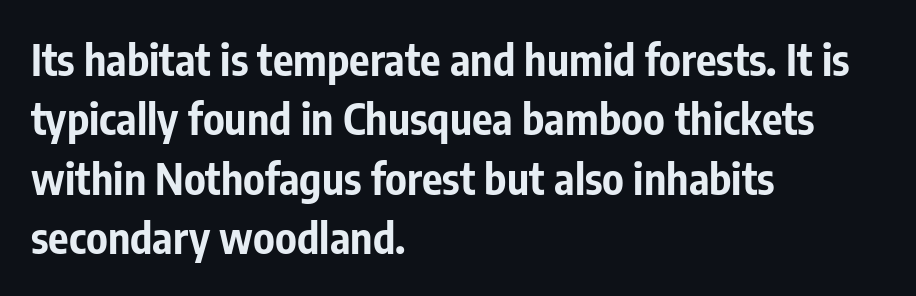
The image shows 43 px bold, condensed sans-serif type, upright; set left-aligned, normal line spacing (1.38x), normal letter spacing, not underlined; low stroke contrast and a medium x-height.
